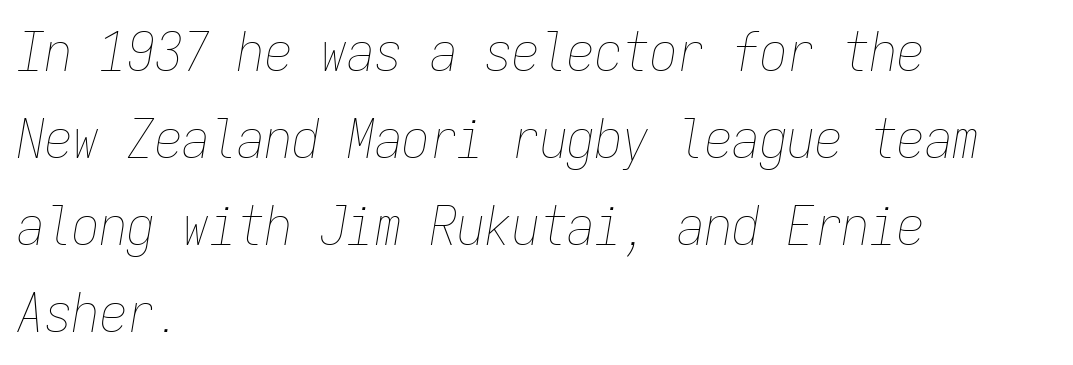
{"italic": "yes", "lean": "right", "slant_degrees": 9, "bold": "no", "weight": "thin", "width": "condensed", "stroke_contrast": "low", "x_height": "medium", "monospaced": "yes", "underline": "no", "align": "left", "line_spacing": "normal", "line_spacing_ratio": 1.58, "letter_spacing": "normal", "letter_spacing_em": 0.0, "glyph_px": 55}
